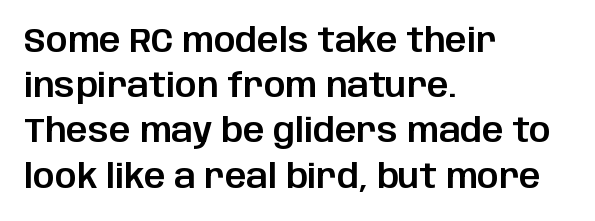
{"serif": "no", "italic": "no", "width": "normal", "stroke_contrast": "low", "x_height": "large", "monospaced": "no", "underline": "no", "align": "left", "line_spacing": "normal", "line_spacing_ratio": 1.33, "letter_spacing": "normal", "letter_spacing_em": 0.0, "glyph_px": 34}
